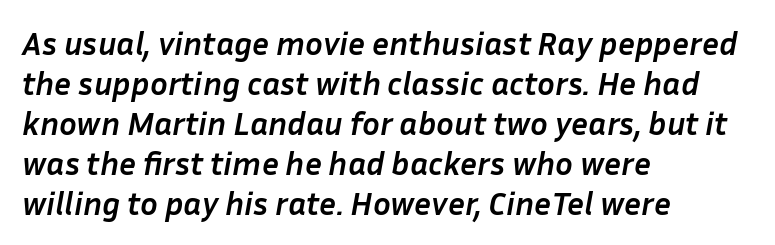
The face used here has a pronounced slope to its letters. Think of a printed novel: that variable character pitch is what you see here. Its strokes are broad and dark, the hallmark of bold type. The passage shown is not underscored anywhere. The lines in this sample share a left origin and differ only in where they stop. No extra tracking has been applied to these lines.
